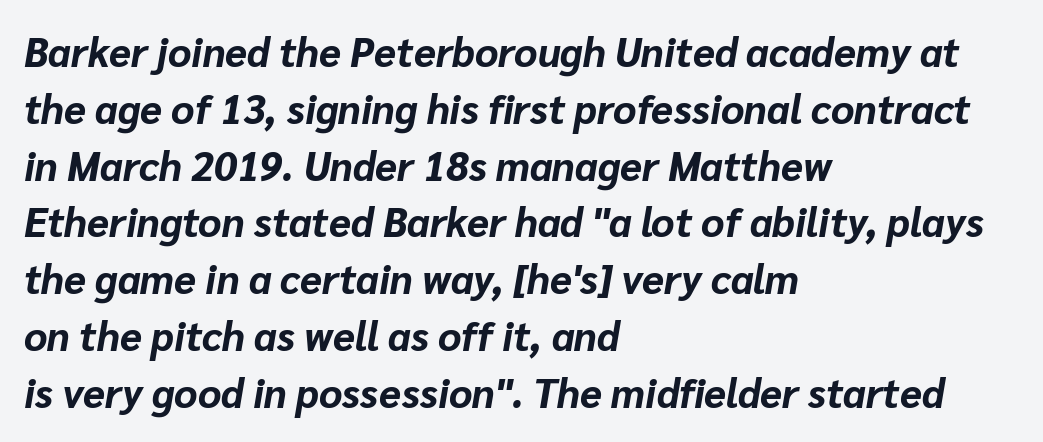
The area under the type is left untouched. Designer's note — italics engaged. Baseline-to-baseline distance is the conventional proportion of letter height. There is no visible air inserted between adjacent glyphs. Horizontally, the lines are justified to the leading edge only. Weight check: bold — yes, fully.
